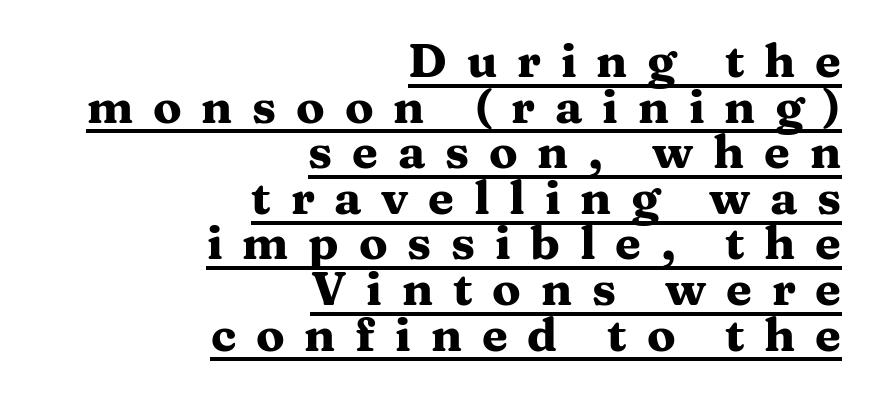
The image shows 47 px heavy, wide serif type, upright; set right-aligned, tight line spacing (0.97x), unusually wide letter spacing (+0.42 em), underlined; medium stroke contrast and a medium x-height.
